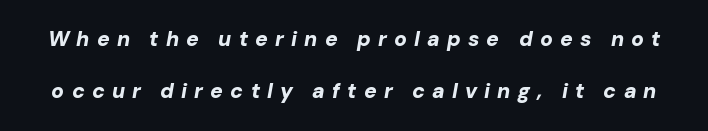
The horizontal fit of the characters is loose and conspicuously gappy. Quick note: italic. Strokes here are thick enough to call this a true bold. The space between consecutive lines is lavish.
